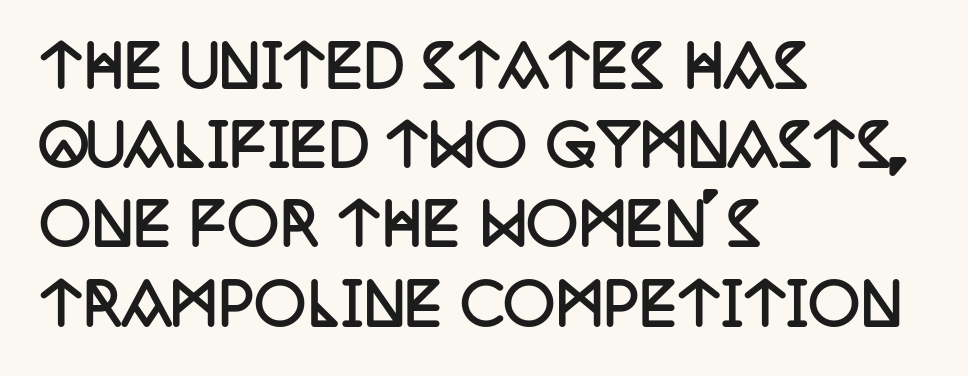
The image shows 57 px semibold, condensed serif type, upright; set left-aligned, normal line spacing (1.39x), normal letter spacing, not underlined; low stroke contrast and a large x-height.
